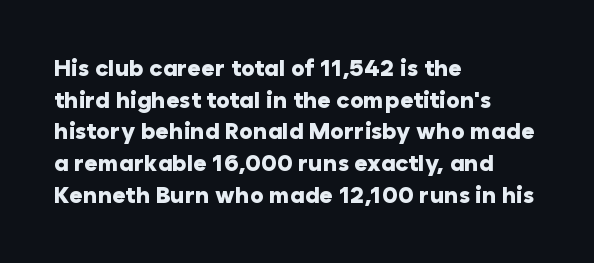
The image shows 23 px bold type, upright; set left-aligned, normal line spacing (1.38x), normal letter spacing, not underlined.
